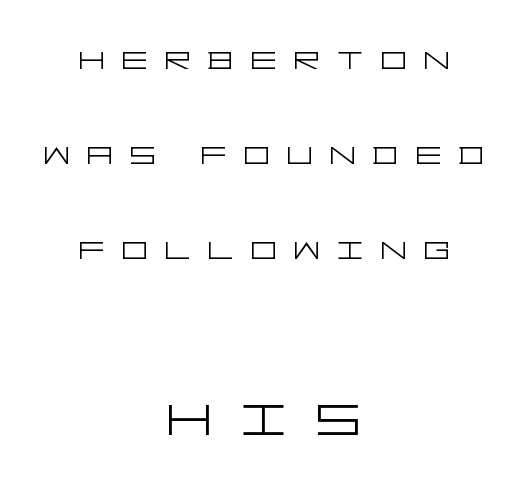
{"serif": "no", "italic": "no", "bold": "no", "weight": "light", "width": "wide", "stroke_contrast": "low", "x_height": "large", "underline": "no", "align": "center", "line_spacing": "loose", "line_spacing_ratio": 2.32, "letter_spacing": "wide", "letter_spacing_em": 0.41, "larger_block": "second", "size_ratio": 1.73, "glyph_px": 71}
